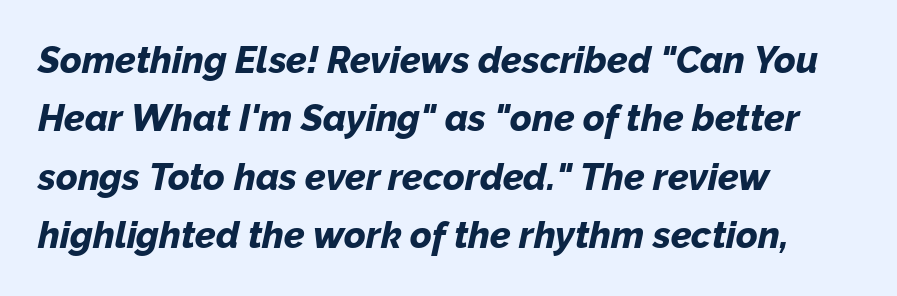
The passage shown is typed in a proportional face where columns would drift. The passage is arranged the way most books set body copy — flush left. Letters rest on an invisible, unmarked baseline. When letters slant like this, we call the style italic. Does extra space separate the letters? No, they use regular spacing. What weight is shown? A full bold with thick strokes.
